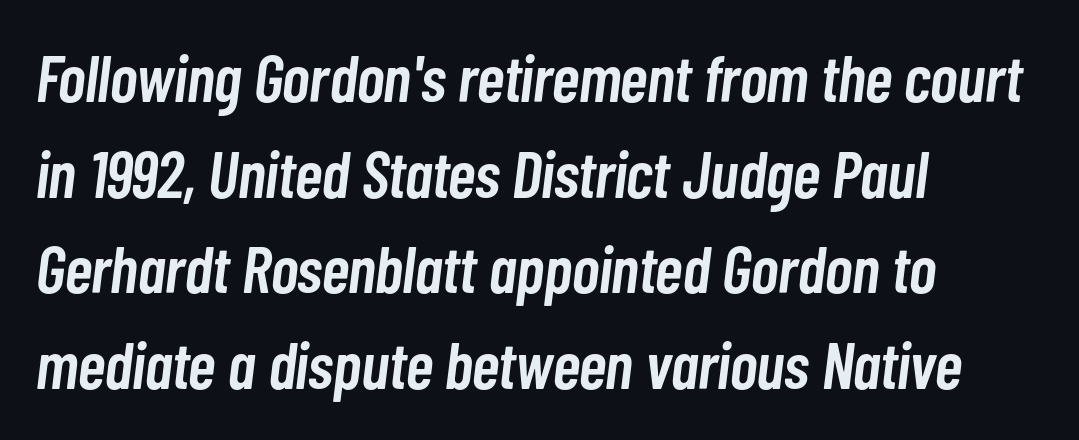
{"italic": "yes", "lean": "right", "slant_degrees": 7, "bold": "semi", "weight": "semibold", "width": "condensed", "stroke_contrast": "low", "x_height": "medium", "monospaced": "no", "underline": "no", "align": "left", "line_spacing": "normal", "line_spacing_ratio": 1.45, "letter_spacing": "normal", "letter_spacing_em": 0.0, "glyph_px": 66}
